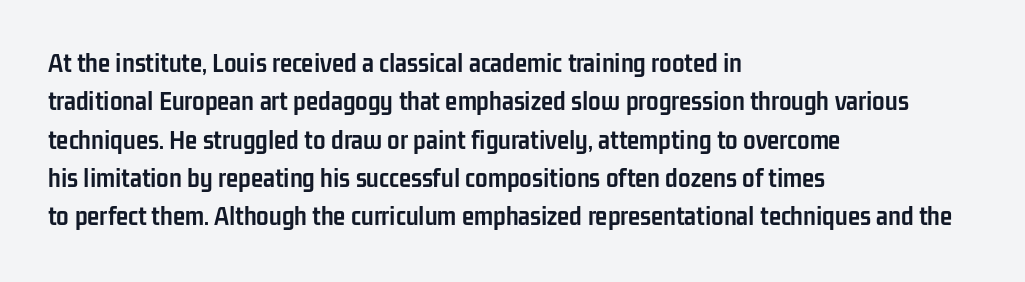
The image shows 28 px semibold, condensed sans-serif type, upright; set left-aligned, normal line spacing (1.37x), normal letter spacing, not underlined; low stroke contrast and a medium x-height.
